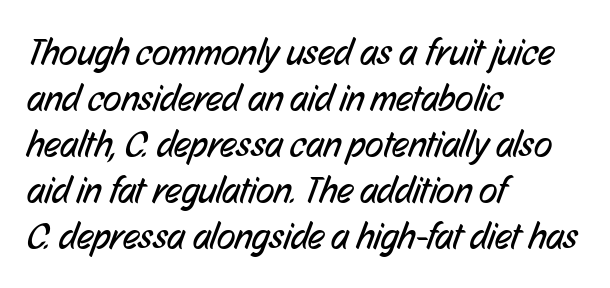
The image shows 38 px regular-weight, condensed sans-serif type; set left-aligned, line spacing 1.21x, normal letter spacing, not underlined; low stroke contrast and a medium x-height.
